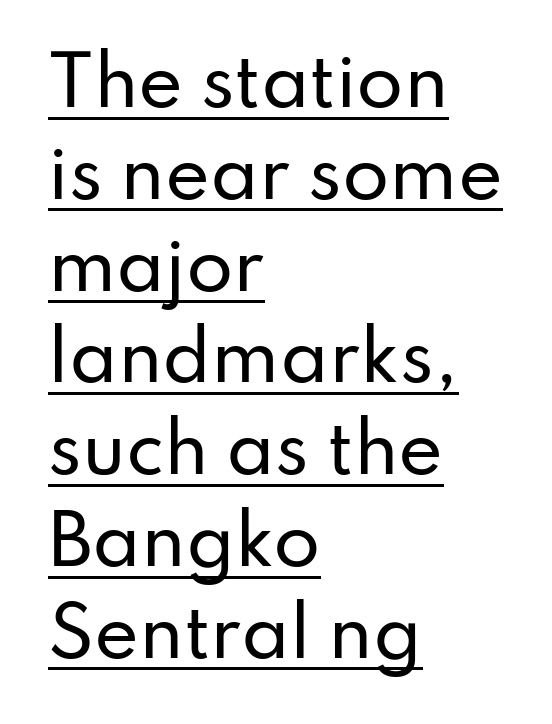
The image shows 68 px sans-serif type, upright; set left-aligned, normal line spacing (1.35x), normal letter spacing, underlined; low stroke contrast and a small x-height.
